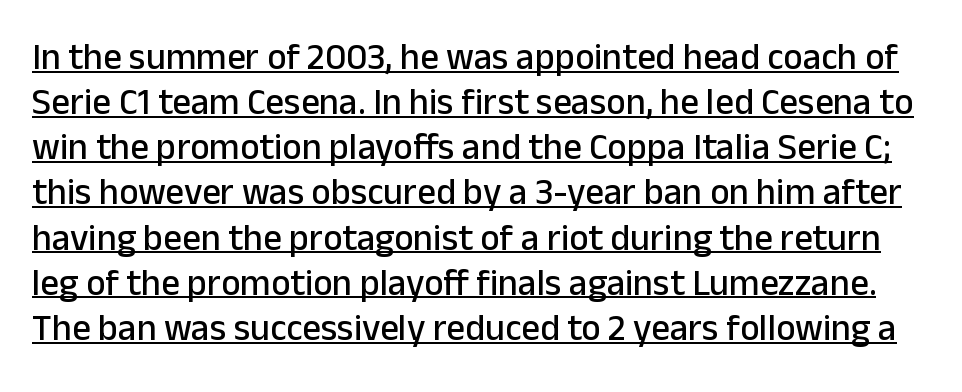
{"serif": "no", "italic": "no", "width": "normal", "stroke_contrast": "low", "x_height": "medium", "monospaced": "no", "underline": "yes", "line_spacing_ratio": 1.22, "letter_spacing": "normal", "letter_spacing_em": 0.0, "glyph_px": 37}
